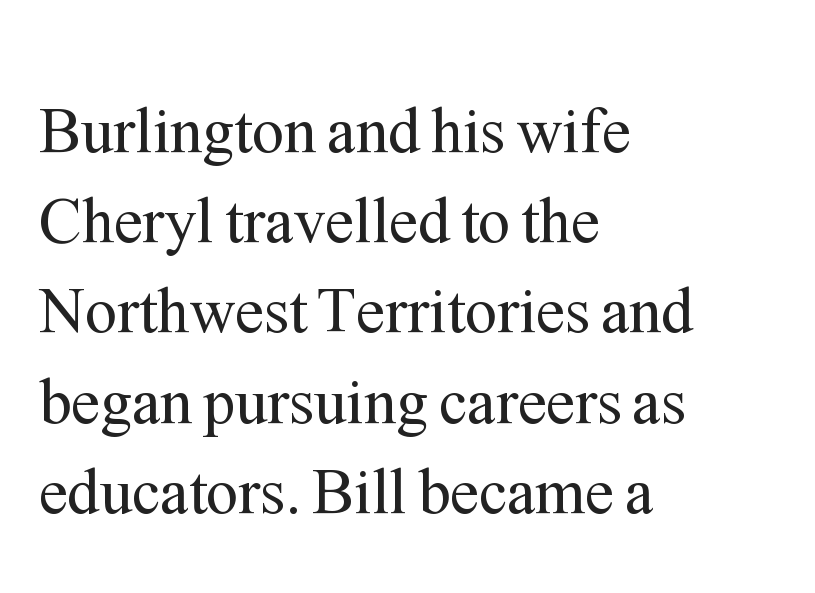
Compared with typical paragraphs, the rows here are spaced about the same. These lines keep a tight, regular rhythm from letter to letter. On a weight scale, this lands at 450 or below. This is serif lettering, the kind often seen in printed books. The face used here is proportionally spaced, like ordinary book or web type.
